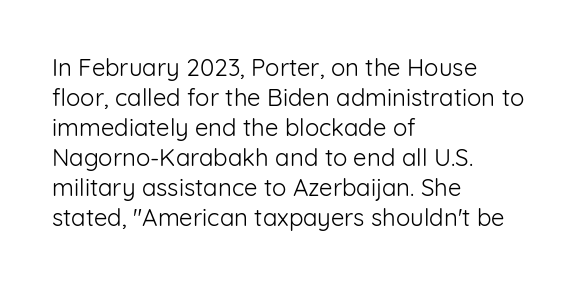
{"italic": "no", "bold": "no", "underline": "no", "align": "left", "line_spacing": "normal", "line_spacing_ratio": 1.25, "letter_spacing": "normal", "letter_spacing_em": 0.0, "glyph_px": 24}
